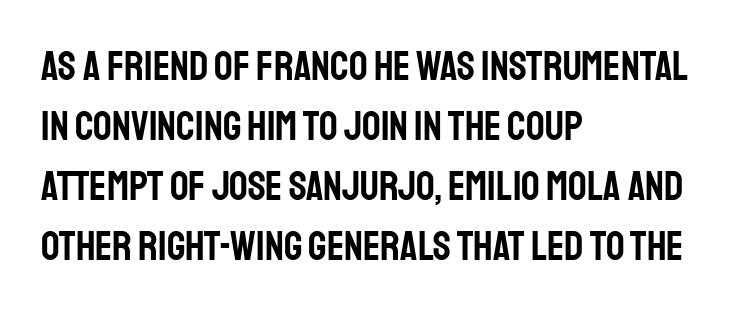
This is roman type, the default non-slanted kind. Unlike a traditional serif, this face leaves its strokes unadorned. Interline gaps are of average width in this sample. This sample has the flowing, uneven cadence of proportional lettering. Bare-footed words on every line. There is no visible air inserted between adjacent glyphs.
